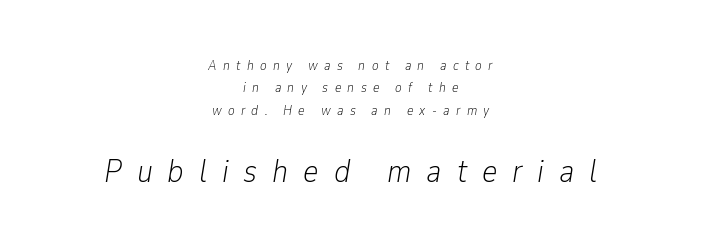
Here the designer chose a conventional face with non-uniform glyph widths. Normally led — the rows are evenly, conventionally spaced. A student would notice the bottom passage is typeset larger than what precedes it. Emphasis-style slanted type is in use. These lines are centered, leaving both edges ragged. This rendering features lettering with no underline.
